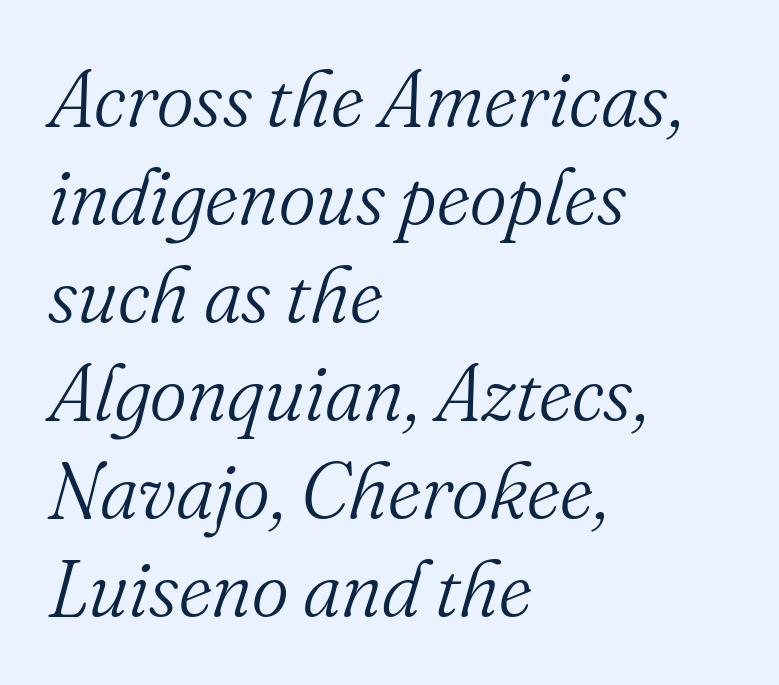
{"serif": "yes", "italic": "yes", "lean": "right", "slant_degrees": 16, "bold": "no", "weight": "light", "width": "normal", "stroke_contrast": "medium", "x_height": "small", "monospaced": "no", "underline": "no", "align": "left", "line_spacing_ratio": 1.24, "letter_spacing": "normal", "letter_spacing_em": 0.0, "glyph_px": 79}
